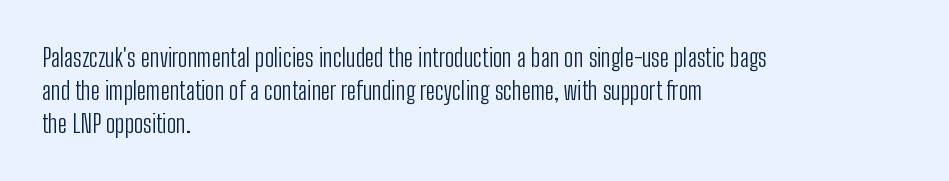
The setting favours the left margin, as ordinary paragraphs usually do. The letters stand upright; this is a roman face. Does the leading feel generous? No, just average. The passage shown has conventional tracking throughout. Each stroke keeps to a modest, everyday thickness or less.
